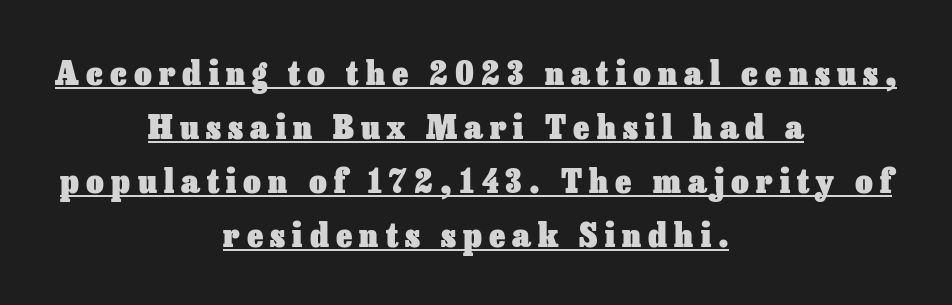
{"italic": "no", "bold": "yes", "weight": "heavy", "width": "normal", "stroke_contrast": "low", "x_height": "medium", "monospaced": "no", "underline": "yes", "align": "center", "line_spacing": "normal", "line_spacing_ratio": 1.59, "letter_spacing": "wide", "letter_spacing_em": 0.21, "glyph_px": 34}
